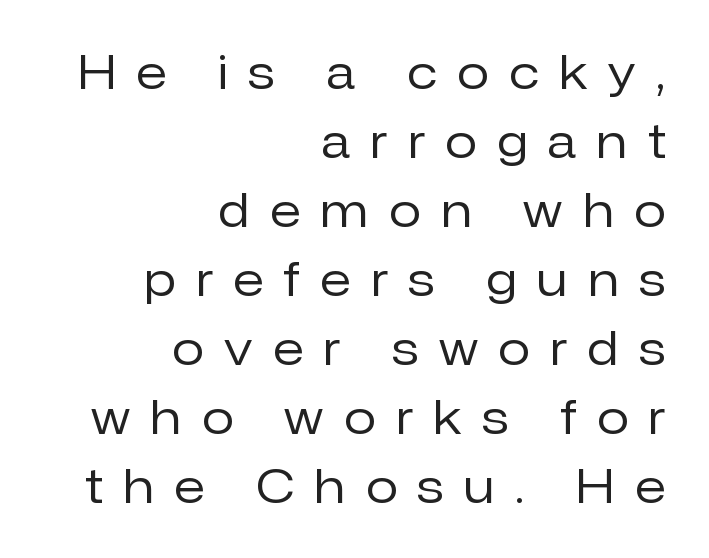
The image shows 46 px regular-weight sans-serif type, upright; set right-aligned, normal line spacing (1.5x), unusually wide letter spacing (+0.45 em), not underlined; low stroke contrast and a medium x-height.
